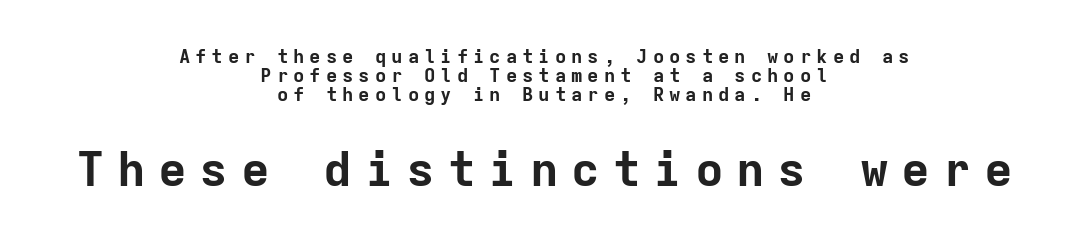
The image shows 48 px bold sans-serif type, upright, monospaced; set centered, tight line spacing (0.99x), unusually wide letter spacing (+0.26 em), not underlined; the second (bottom) block is 2.53x larger; low stroke contrast and a medium x-height.
